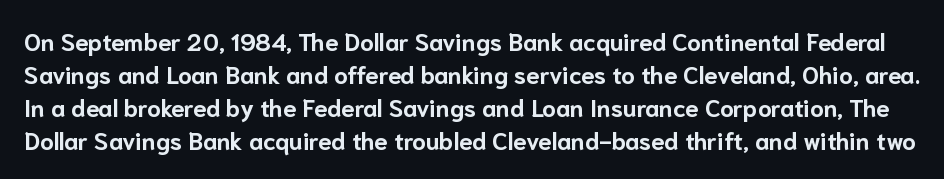
{"italic": "no", "bold": "yes", "underline": "no", "line_spacing": "normal", "line_spacing_ratio": 1.37, "letter_spacing": "normal", "letter_spacing_em": 0.0, "glyph_px": 24}
